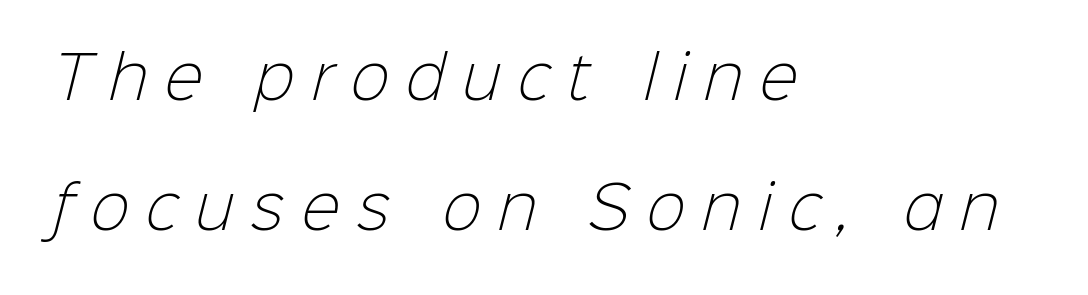
You can tell from the bare stems that sans-serif type was used. The letters advance in unequal steps, a hallmark of proportional type. How would I describe the line gaps? Wide and relaxed. Is the stroke heavy? The answer is a plain regular-or-lighter. A classic flush-left, rag-right setting is used for this passage. Descenders are the only things crossing below the line.
